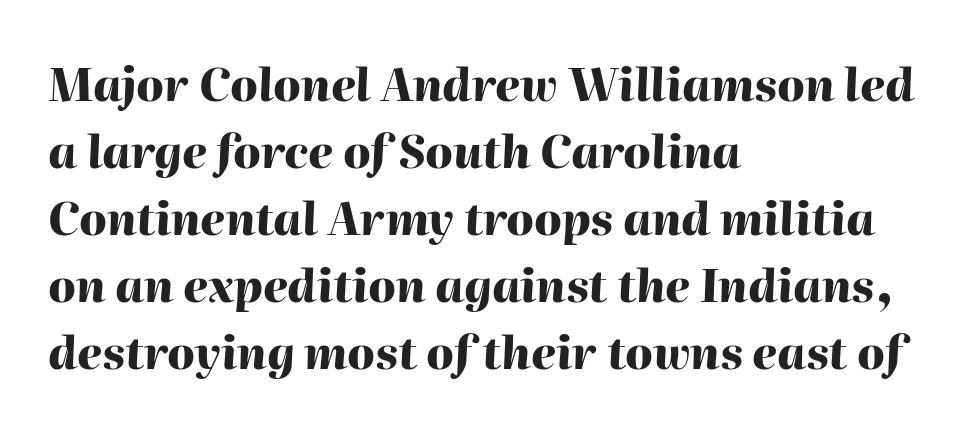
The text block is weighted toward the left margin, trailing off unevenly rightward. The space directly below the letters is spotless. Horizontal bands of white between lines are of average thickness. Proportional: the letters do not fall into vertical columns.
